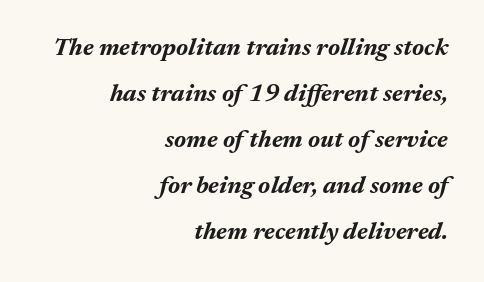
The image shows 25 px bold type, italic (leaning right); set right-aligned, line spacing 1.84x, normal letter spacing, not underlined.
